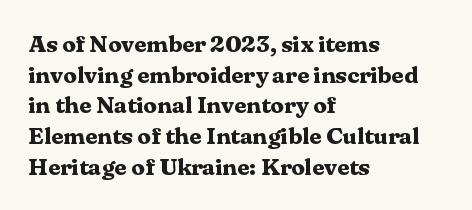
The image shows 24 px bold type, upright; set left-aligned, normal line spacing (1.28x), normal letter spacing, not underlined.
